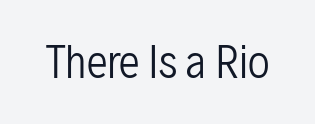
The baseline area is clear. The axis of the letterforms is exactly vertical. Letterform terminals end flat and unadorned throughout the passage. Weight class: somewhere from thin through regular. Short note: letters normally spaced. Looks like regular typesetting: each glyph gets only the width it needs.
